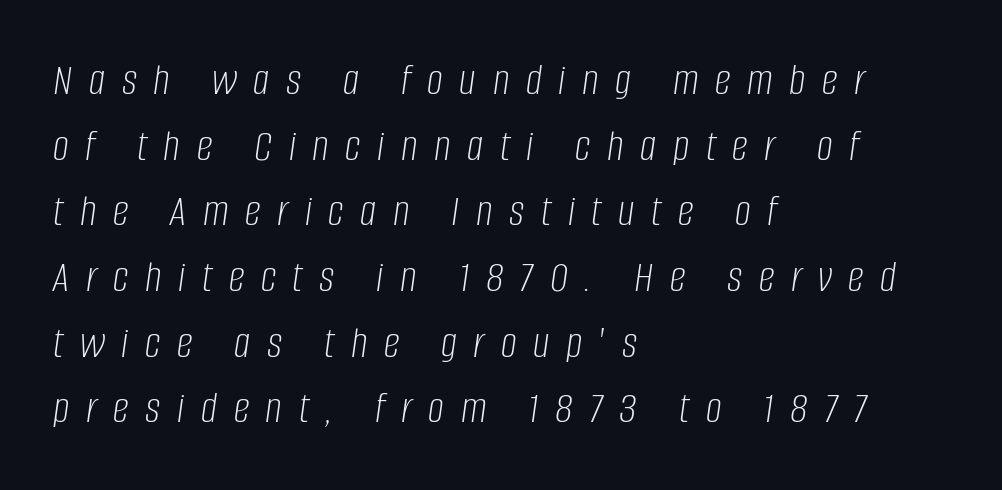
Vertically, the passage feels balanced, rows spaced as you'd expect. Leftover space on each line is placed entirely after the last word. The letters are spread apart with noticeably loose tracking. The baseline area is clear.
